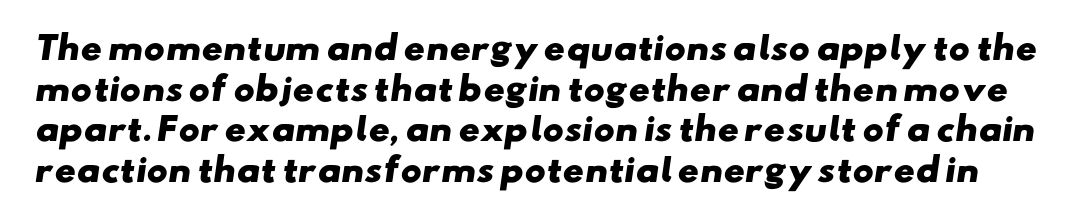
The face used here has the dense, thick strokes of a bold. The face used here is proportionally spaced, like ordinary book or web type. Quick note: underline off. Characters follow at the spacing the type designer built in. Leading: standard. I'd call this a sans setting — the letters go barefoot.
